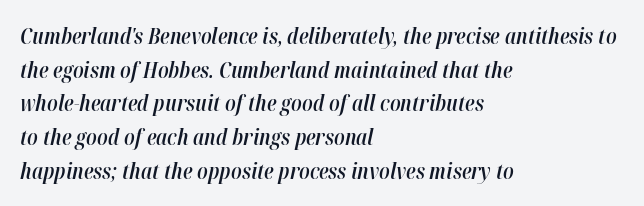
{"italic": "yes", "lean": "right", "slant_degrees": 12, "bold": "semi", "underline": "no", "align": "left", "line_spacing": "normal", "line_spacing_ratio": 1.53, "letter_spacing": "normal", "letter_spacing_em": 0.0, "glyph_px": 22}
